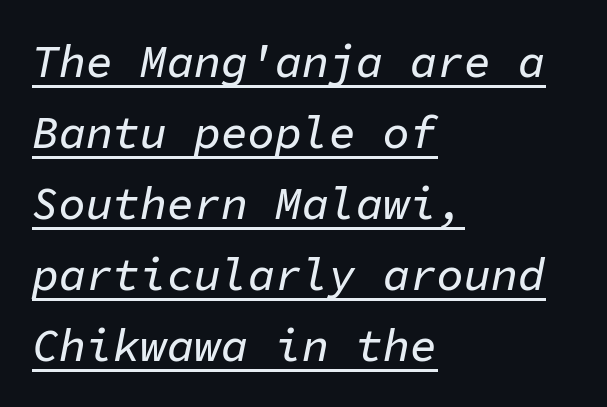
Has an underline been added? It has. Do the characters align in a grid? Yes, the font is monospaced. One glance says typical: line gaps are just what's usual. Short and long lines alike share a common starting point at left.
